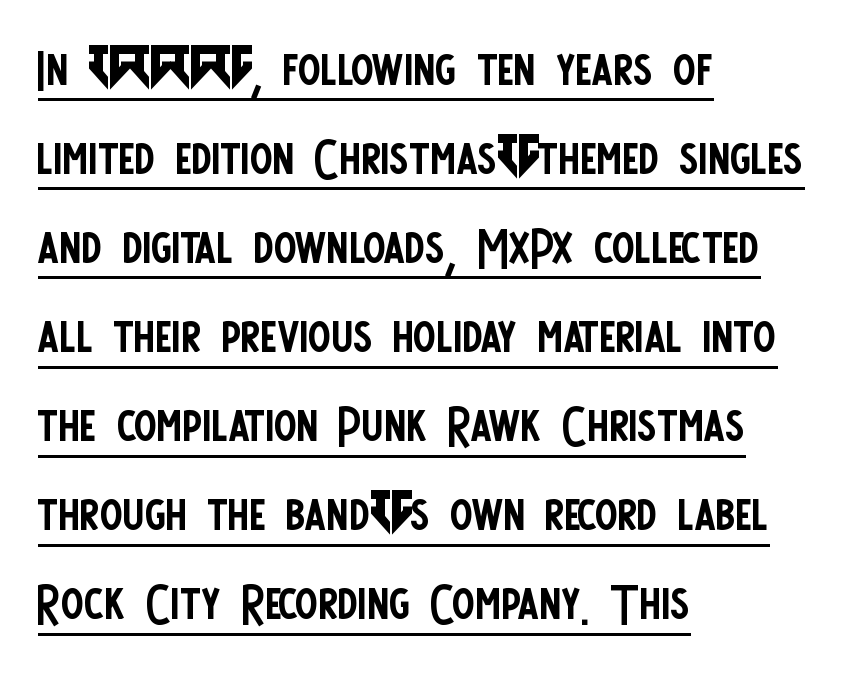
The rendering shows plain stroke endings on the letterforms — a sans-serif design. No italicization has been applied; the sample stays upright. Vertical stems look standard width or narrower in stroke. What stands out about the letter spacing? Nothing — it is the standard amount.
